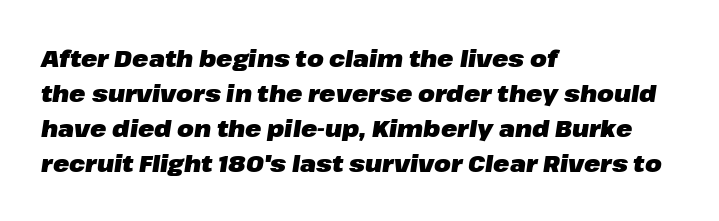
Q: Is the text bold? A: Yes.
Q: Is the text italic (slanted)? A: Yes, it leans right by about 8 degrees.
Q: Is the text underlined? A: No.
Q: How is the paragraph aligned? A: Left-aligned.
Q: Is the spacing between letters normal or unusually wide? A: Normal.
Q: Is the spacing between lines tight, normal or loose? A: Normal.
